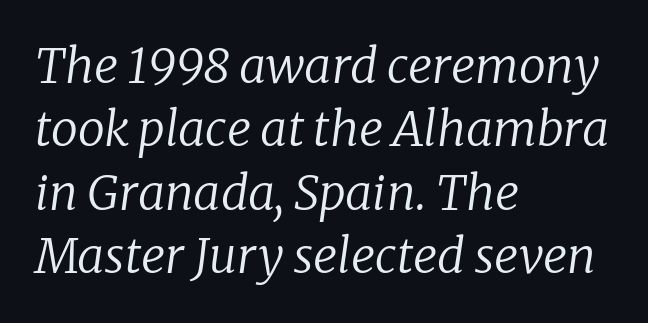
The image shows 48 px regular-weight serif type, italic (leaning right); set left-aligned, normal line spacing (1.32x), normal letter spacing, not underlined; low stroke contrast and a medium x-height.
